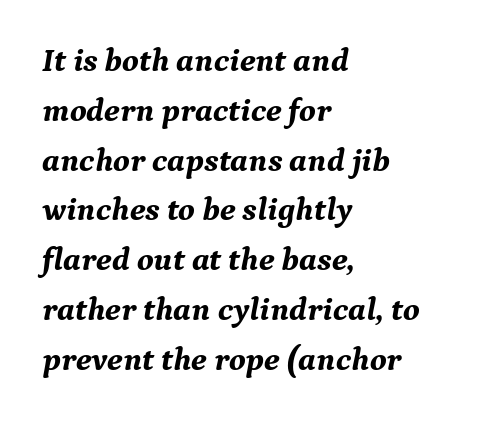
Q: Is the text bold? A: Yes.
Q: Is the text italic (slanted)? A: Yes, it leans right by about 9 degrees.
Q: Is the typeface a serif or a sans-serif typeface? A: Serif.
Q: Is the text underlined? A: No.
Q: How is the paragraph aligned? A: Left-aligned.
Q: Is the spacing between letters normal or unusually wide? A: Normal.
Q: Is the spacing between lines tight, normal or loose? A: Normal.
Q: Width (condensed, normal, or wide)? A: Normal.
Q: Stroke contrast? A: Medium.
Q: x-height? A: Medium.
Q: Monospaced? A: No.
